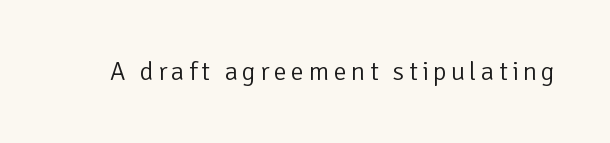
On a weight scale, this lands at 450 or below. The gap between lines stays unmarked. Notice how the stems are strictly vertical — no italics here.
